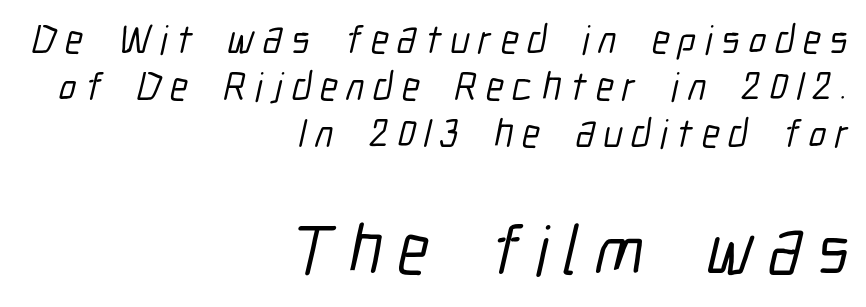
{"serif": "no", "width": "condensed", "stroke_contrast": "low", "x_height": "medium", "monospaced": "no", "underline": "no", "align": "right", "line_spacing_ratio": 1.17, "letter_spacing": "wide", "letter_spacing_em": 0.22, "larger_block": "second", "size_ratio": 1.75, "glyph_px": 70}
